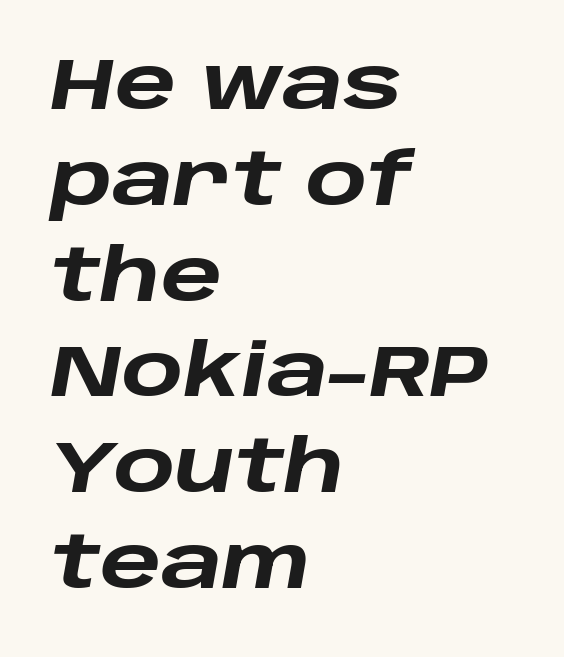
The image shows 72 px heavy, wide type, italic (leaning right); set left-aligned, normal line spacing (1.33x), normal letter spacing, not underlined; low stroke contrast and a large x-height.
